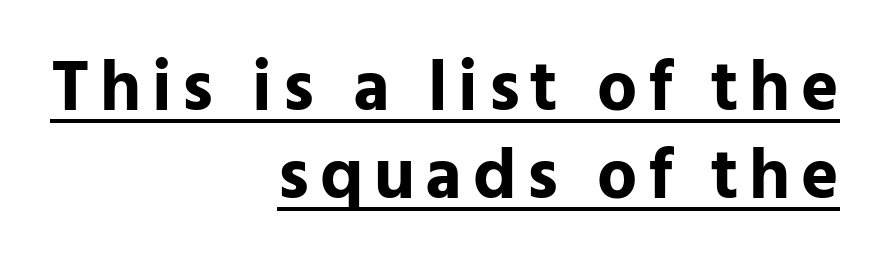
A typesetter would call this proportional, since set widths differ per character. Does the type have serifs? No, each stem ends abruptly. Weight: bold. A baseline rule has been typeset under these characters. The letters stand straight up with perfectly vertical stems.
